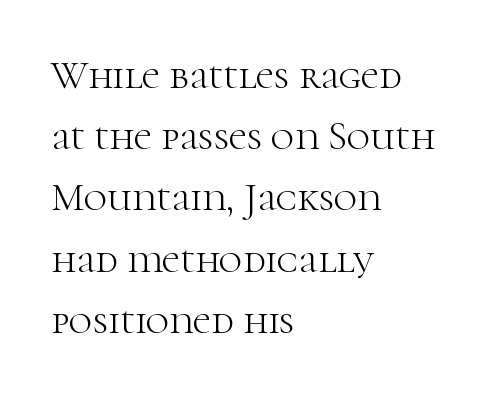
{"serif": "yes", "italic": "no", "bold": "no", "weight": "light", "width": "normal", "stroke_contrast": "high", "x_height": "medium", "monospaced": "no", "underline": "no", "align": "left", "line_spacing": "normal", "line_spacing_ratio": 1.53, "letter_spacing": "normal", "letter_spacing_em": 0.0, "glyph_px": 40}
